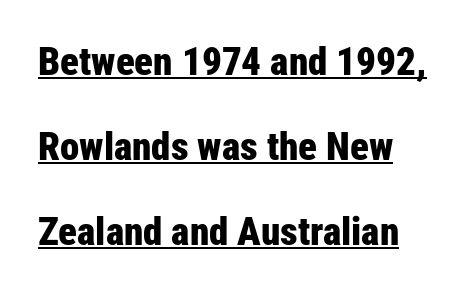
The image shows 39 px bold, condensed sans-serif type, upright; set loose line spacing (2.18x), normal letter spacing, underlined; low stroke contrast and a medium x-height.
